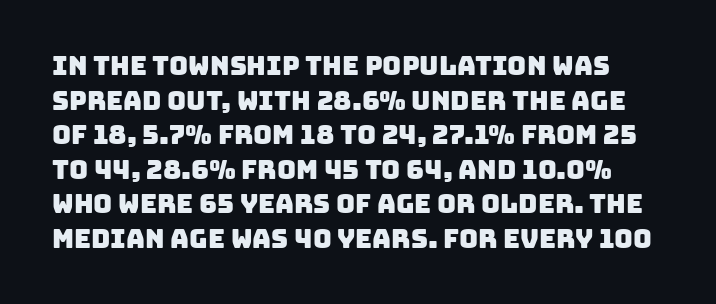
Nothing unusual about the tracking: characters are spaced as the font intends. The string is rendered with underlining switched off. One glance says typical: line gaps are just what's usual.
